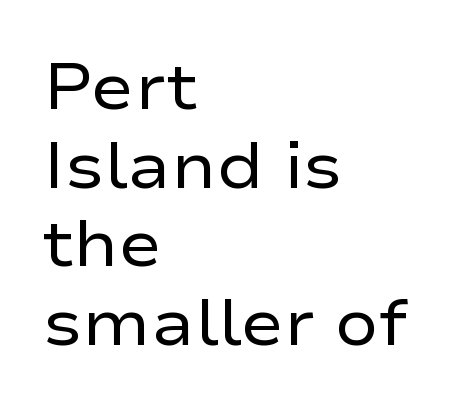
Q: Is the text bold? A: No.
Q: Is the text italic (slanted)? A: No, it is upright.
Q: Is the typeface a serif or a sans-serif typeface? A: Sans-serif.
Q: Is the text underlined? A: No.
Q: How is the paragraph aligned? A: Left-aligned.
Q: Is the spacing between letters normal or unusually wide? A: Normal.
Q: Width (condensed, normal, or wide)? A: Wide.
Q: Stroke contrast? A: Low.
Q: x-height? A: Medium.
Q: Monospaced? A: No.
